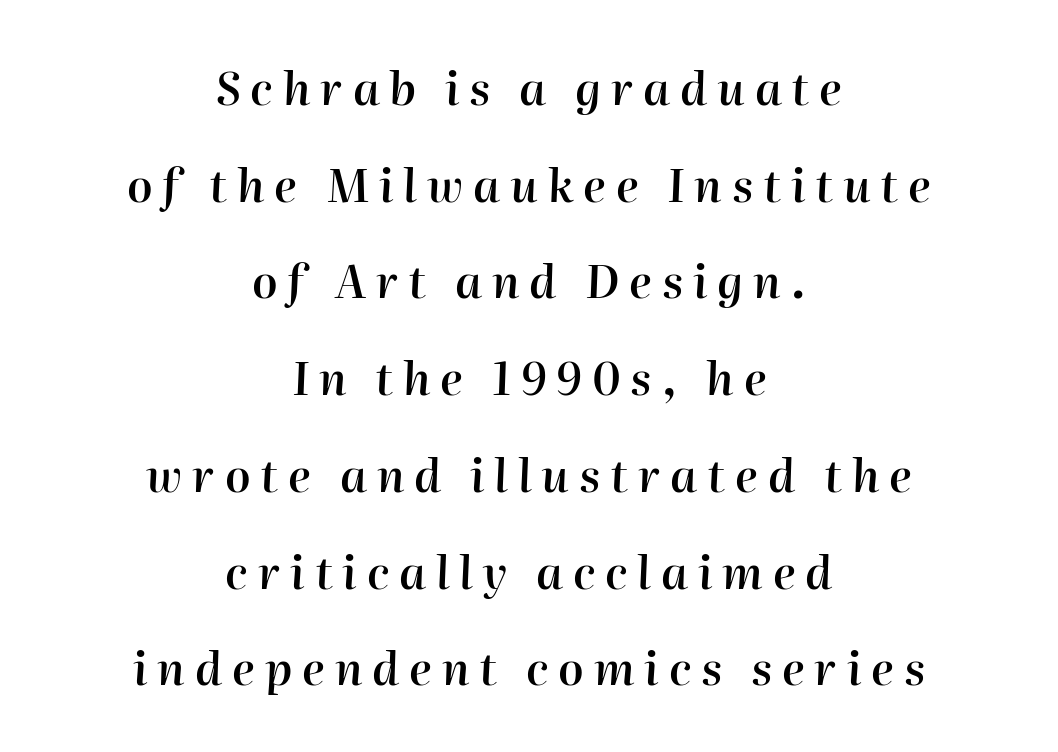
The passage shown has open, widely tracked lettering throughout. If you folded the block vertically in half, each line would mirror itself in length. Character widths vary here, with narrow letters taking less room than wide ones. Leading is clearly above the norm, producing a sparse column.
